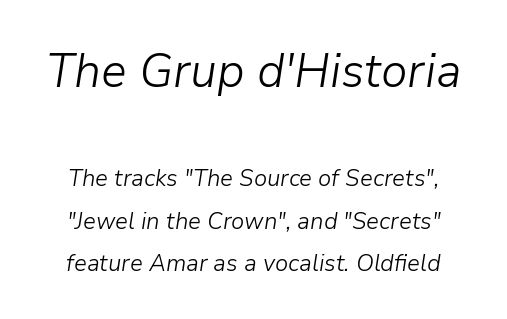
The image shows 48 px light type, italic (leaning right); set line spacing 1.77x, normal letter spacing, not underlined; the first (top) block is 2.0x larger; low stroke contrast and a medium x-height.
